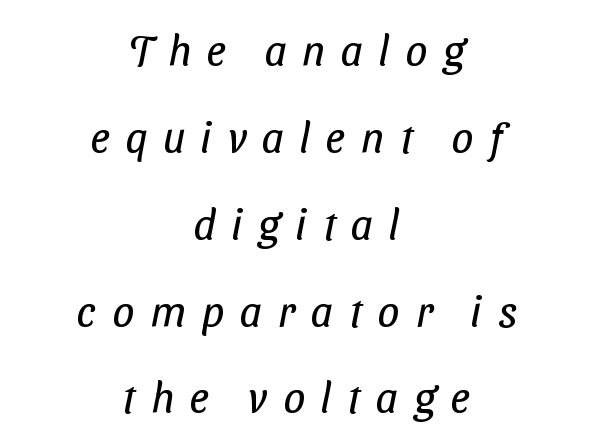
Varying glyph widths throughout — classic text-font behaviour. Compared with typical paragraphs, the rows here are farther apart. These lines are composed in type without serifs. There is plenty of visible air inserted between adjacent glyphs.
